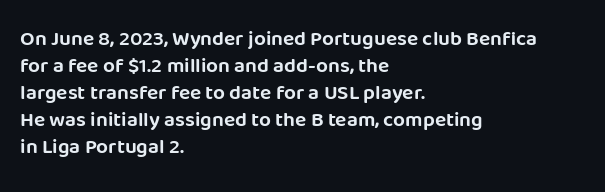
The image shows 21 px text type, upright; set left-aligned, normal line spacing (1.29x), normal letter spacing, not underlined.
